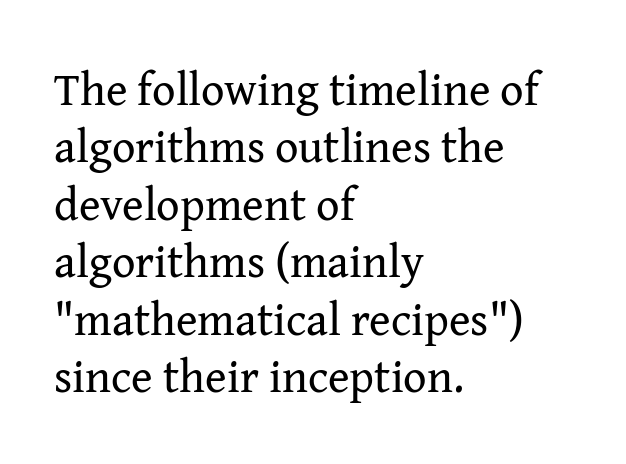
Q: Is the text bold? A: No.
Q: Is the text italic (slanted)? A: No, it is upright.
Q: Is the typeface a serif or a sans-serif typeface? A: Serif.
Q: Is the text underlined? A: No.
Q: How is the paragraph aligned? A: Left-aligned.
Q: Is the spacing between letters normal or unusually wide? A: Normal.
Q: Is the spacing between lines tight, normal or loose? A: Normal.
Q: Width (condensed, normal, or wide)? A: Normal.
Q: Stroke contrast? A: Medium.
Q: x-height? A: Medium.
Q: Monospaced? A: No.
